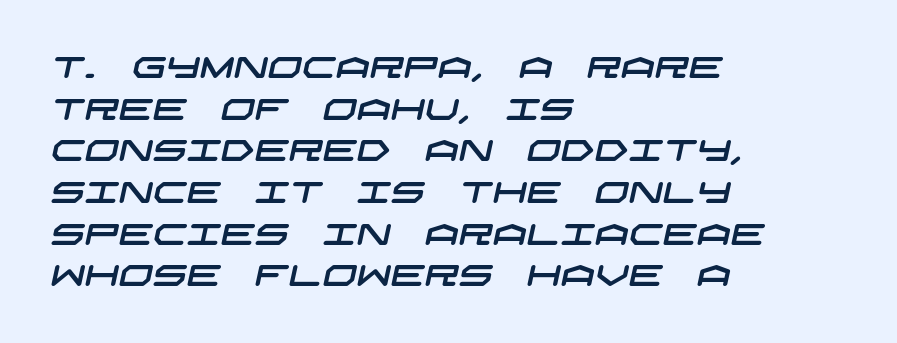
The image shows 30 px wide sans-serif type; set left-aligned, normal line spacing (1.39x), normal letter spacing, not underlined; low stroke contrast and a large x-height.
